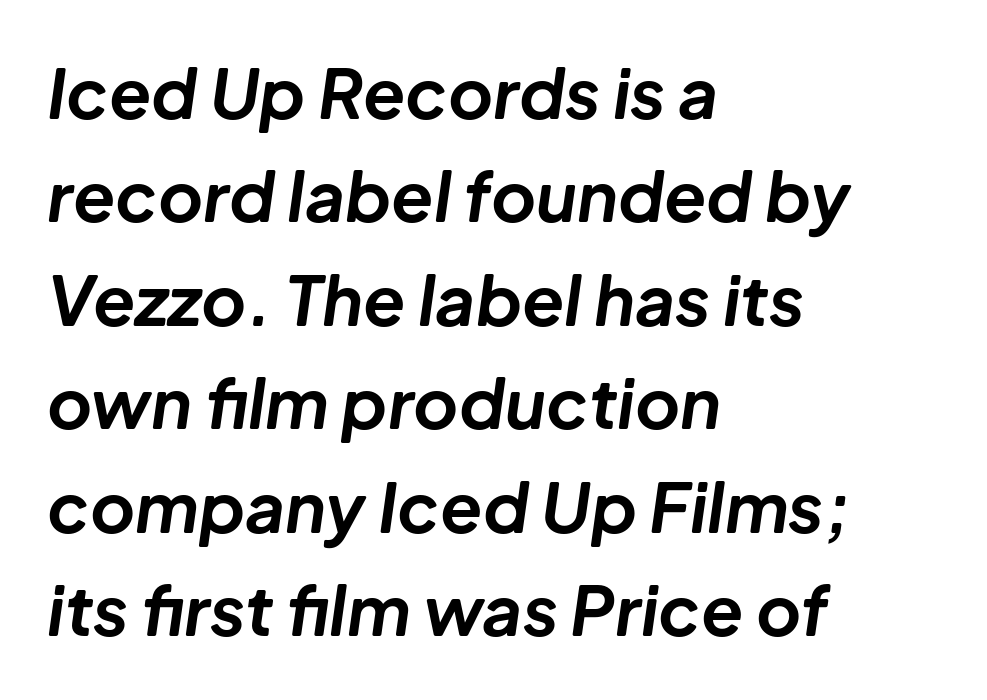
Q: Is the text bold? A: Yes.
Q: Is the text italic (slanted)? A: Yes, it leans right by about 8 degrees.
Q: Is the text underlined? A: No.
Q: How is the paragraph aligned? A: Left-aligned.
Q: Is the spacing between letters normal or unusually wide? A: Normal.
Q: Is the spacing between lines tight, normal or loose? A: Normal.
Q: Width (condensed, normal, or wide)? A: Normal.
Q: Stroke contrast? A: Low.
Q: x-height? A: Medium.
Q: Monospaced? A: No.
